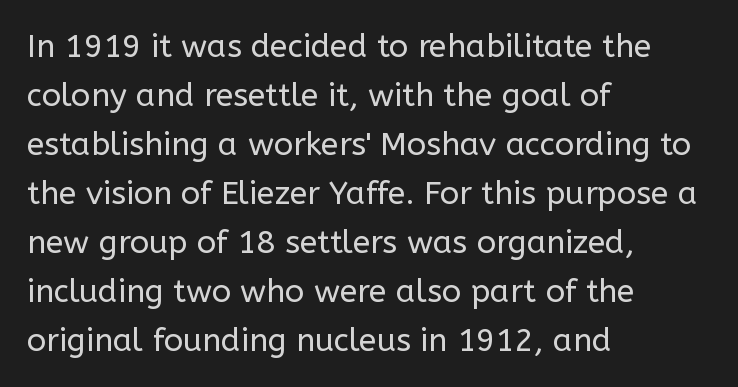
The image shows 32 px regular-weight sans-serif type, upright; set left-aligned, normal line spacing (1.53x), normal letter spacing, not underlined; low stroke contrast and a medium x-height.
